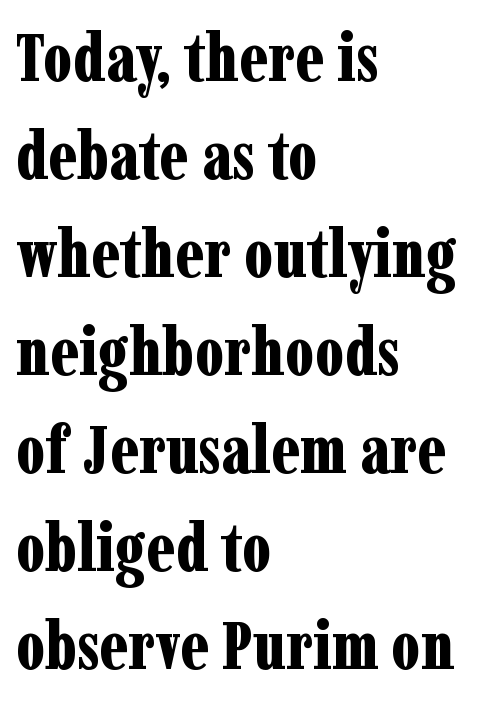
Q: Is the text bold? A: Yes.
Q: Is the text italic (slanted)? A: No, it is upright.
Q: Is the typeface a serif or a sans-serif typeface? A: Serif.
Q: Is the text underlined? A: No.
Q: How is the paragraph aligned? A: Left-aligned.
Q: Is the spacing between letters normal or unusually wide? A: Normal.
Q: Is the spacing between lines tight, normal or loose? A: Normal.
Q: Width (condensed, normal, or wide)? A: Condensed.
Q: Stroke contrast? A: Low.
Q: x-height? A: Medium.
Q: Monospaced? A: No.
